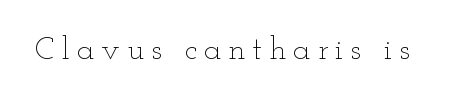
Is the letter spacing exaggerated? Yes — the characters are pushed far apart. Unbolded letterforms with no extra heft. Upright lettering throughout. The letters advance in unequal steps, a hallmark of proportional type. Rule under the text: the space is simply empty.
